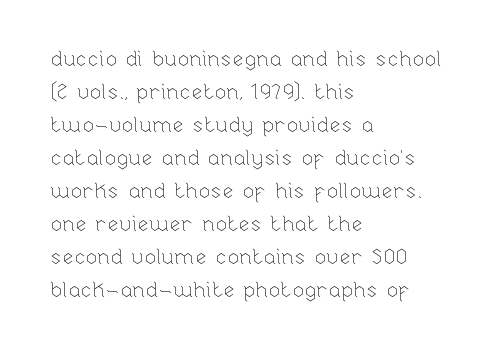
{"italic": "no", "bold": "no", "underline": "no", "align": "left", "line_spacing": "normal", "line_spacing_ratio": 1.57, "letter_spacing": "normal", "letter_spacing_em": 0.0, "glyph_px": 21}
